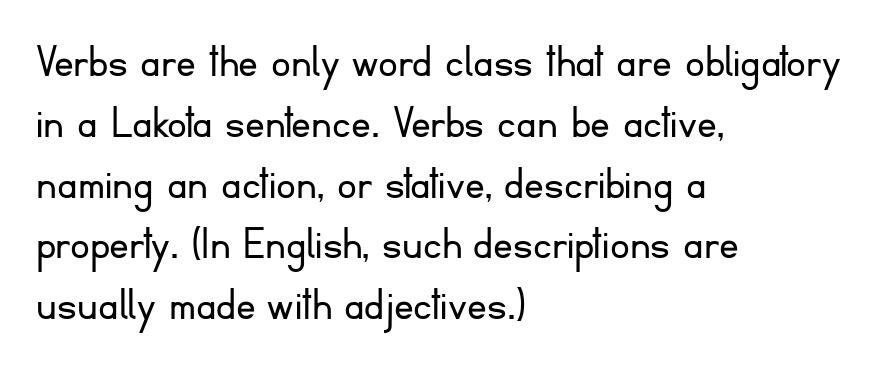
Q: Is the text bold? A: No.
Q: Is the text italic (slanted)? A: No, it is upright.
Q: Is the typeface a serif or a sans-serif typeface? A: Sans-serif.
Q: Is the text underlined? A: No.
Q: How is the paragraph aligned? A: Left-aligned.
Q: Is the spacing between letters normal or unusually wide? A: Normal.
Q: Width (condensed, normal, or wide)? A: Normal.
Q: Stroke contrast? A: Low.
Q: x-height? A: Small.
Q: Monospaced? A: No.
